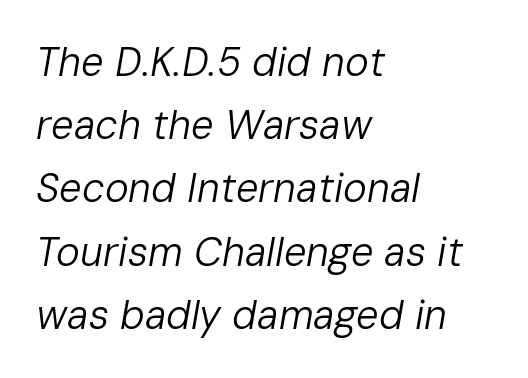
The image shows 40 px regular-weight type, italic (leaning right); set left-aligned, normal line spacing (1.58x), normal letter spacing, not underlined; low stroke contrast and a medium x-height.
